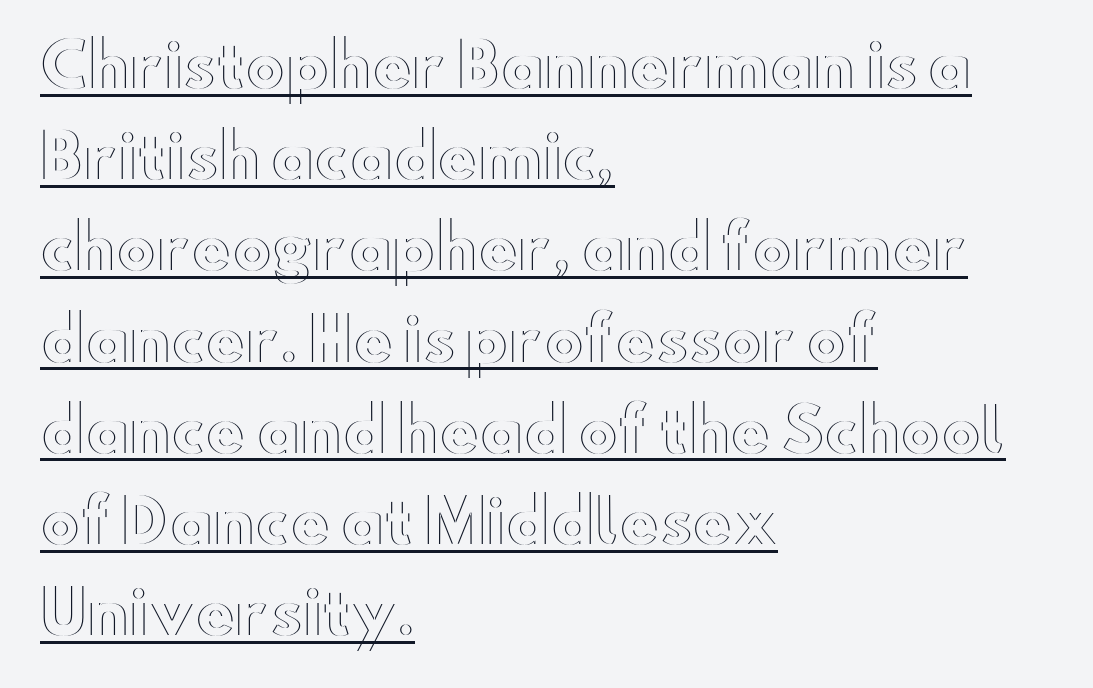
Q: Is the text italic (slanted)? A: No, it is upright.
Q: Is the text underlined? A: Yes.
Q: How is the paragraph aligned? A: Left-aligned.
Q: Is the spacing between letters normal or unusually wide? A: Normal.
Q: Is the spacing between lines tight, normal or loose? A: Normal.
Q: Width (condensed, normal, or wide)? A: Wide.
Q: x-height? A: Small.
Q: Monospaced? A: No.
